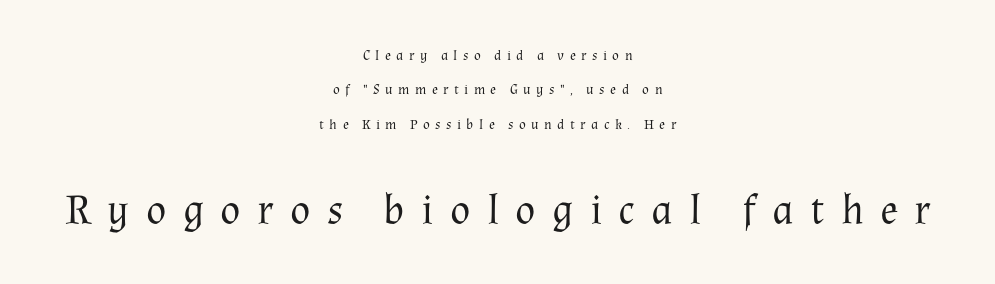
The image shows 42 px regular-weight serif type, upright; set centered, loose line spacing (2.46x), unusually wide letter spacing (+0.39 em), not underlined; the second (bottom) block is 3.0x larger; medium stroke contrast and a medium x-height.
